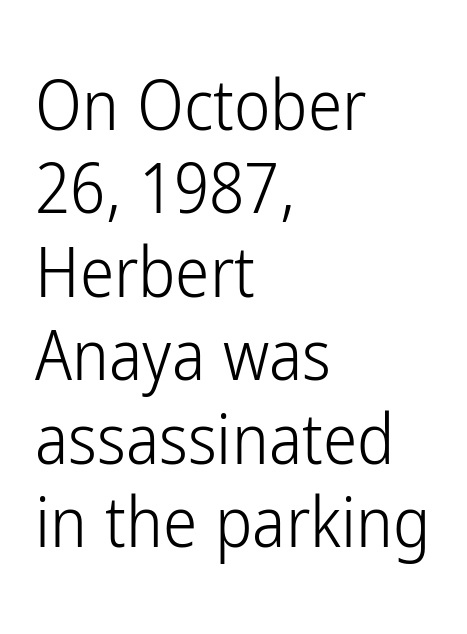
{"serif": "no", "italic": "no", "bold": "no", "weight": "light", "width": "condensed", "stroke_contrast": "low", "x_height": "medium", "monospaced": "no", "underline": "no", "align": "left", "line_spacing_ratio": 1.21, "letter_spacing": "normal", "letter_spacing_em": 0.0, "glyph_px": 69}
